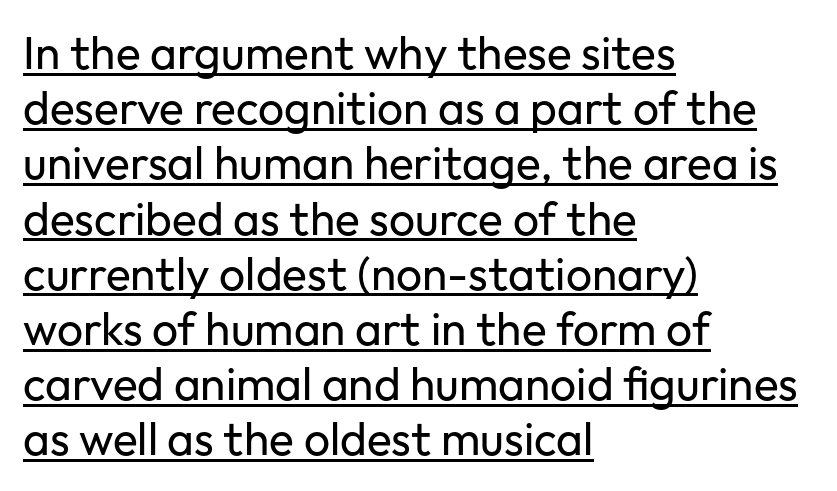
Q: Is the text bold? A: No.
Q: Is the text italic (slanted)? A: No, it is upright.
Q: Is the typeface a serif or a sans-serif typeface? A: Sans-serif.
Q: Is the text underlined? A: Yes.
Q: How is the paragraph aligned? A: Left-aligned.
Q: Is the spacing between letters normal or unusually wide? A: Normal.
Q: Width (condensed, normal, or wide)? A: Normal.
Q: Stroke contrast? A: Low.
Q: x-height? A: Medium.
Q: Monospaced? A: No.
